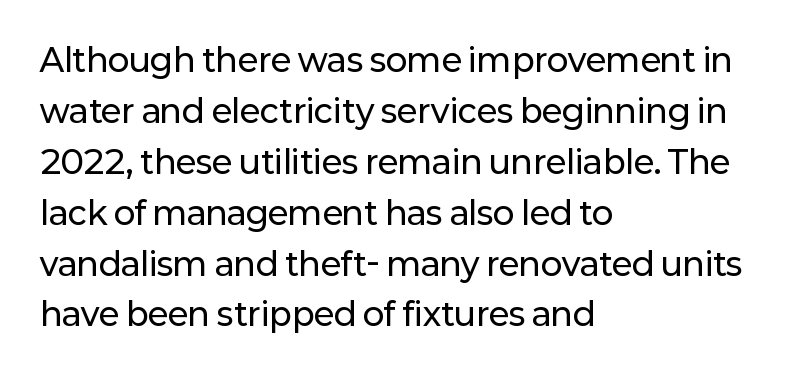
Q: Is the text italic (slanted)? A: No, it is upright.
Q: Is the typeface a serif or a sans-serif typeface? A: Sans-serif.
Q: Is the text underlined? A: No.
Q: How is the paragraph aligned? A: Left-aligned.
Q: Is the spacing between letters normal or unusually wide? A: Normal.
Q: Is the spacing between lines tight, normal or loose? A: Normal.
Q: Width (condensed, normal, or wide)? A: Normal.
Q: Stroke contrast? A: Low.
Q: x-height? A: Medium.
Q: Monospaced? A: No.
